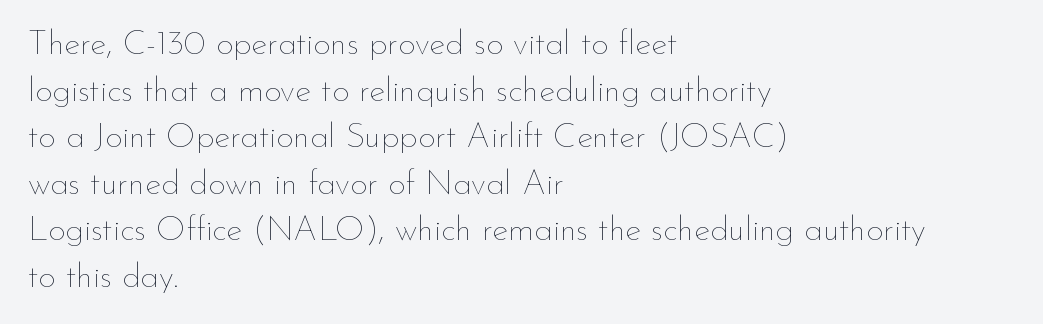
{"italic": "no", "bold": "no", "weight": "thin", "width": "normal", "stroke_contrast": "low", "x_height": "small", "monospaced": "no", "underline": "no", "align": "left", "line_spacing": "normal", "line_spacing_ratio": 1.37, "letter_spacing": "normal", "letter_spacing_em": 0.0, "glyph_px": 34}
